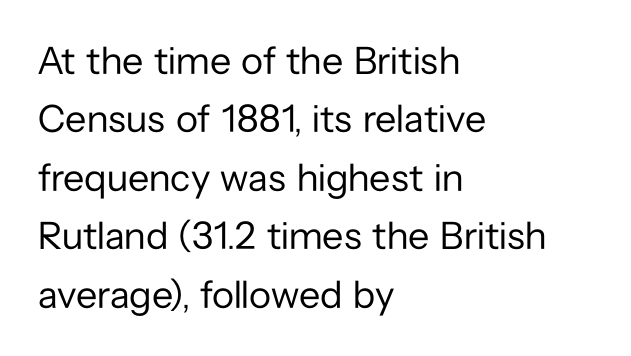
{"serif": "no", "italic": "no", "bold": "no", "weight": "regular", "width": "normal", "stroke_contrast": "low", "x_height": "medium", "monospaced": "no", "underline": "no", "align": "left", "line_spacing": "normal", "line_spacing_ratio": 1.5, "letter_spacing": "normal", "letter_spacing_em": 0.0, "glyph_px": 39}
